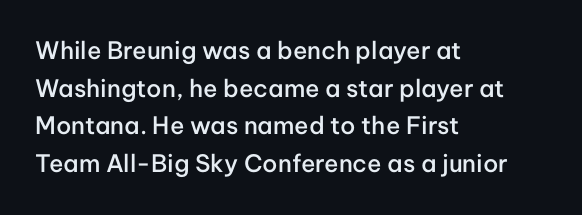
{"italic": "no", "bold": "semi", "underline": "no", "align": "left", "line_spacing": "normal", "line_spacing_ratio": 1.57, "letter_spacing": "normal", "letter_spacing_em": 0.0, "glyph_px": 24}
